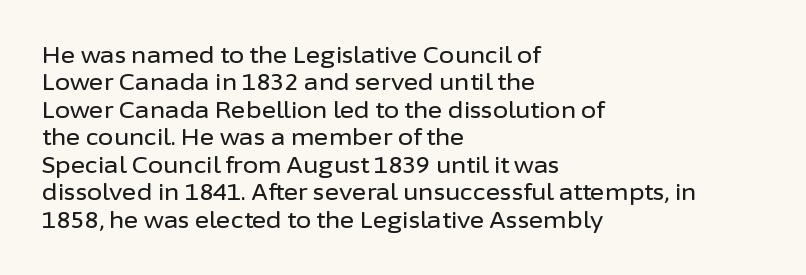
{"italic": "no", "underline": "no", "align": "left", "line_spacing": "normal", "line_spacing_ratio": 1.25, "letter_spacing": "normal", "letter_spacing_em": 0.0, "glyph_px": 22}
